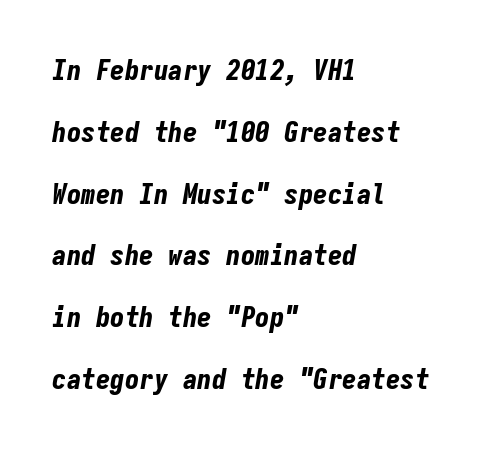
{"italic": "yes", "lean": "right", "slant_degrees": 9, "bold": "yes", "weight": "bold", "width": "condensed", "stroke_contrast": "low", "x_height": "medium", "monospaced": "yes", "underline": "no", "align": "left", "line_spacing": "loose", "line_spacing_ratio": 2.13, "letter_spacing": "normal", "letter_spacing_em": 0.0, "glyph_px": 29}
